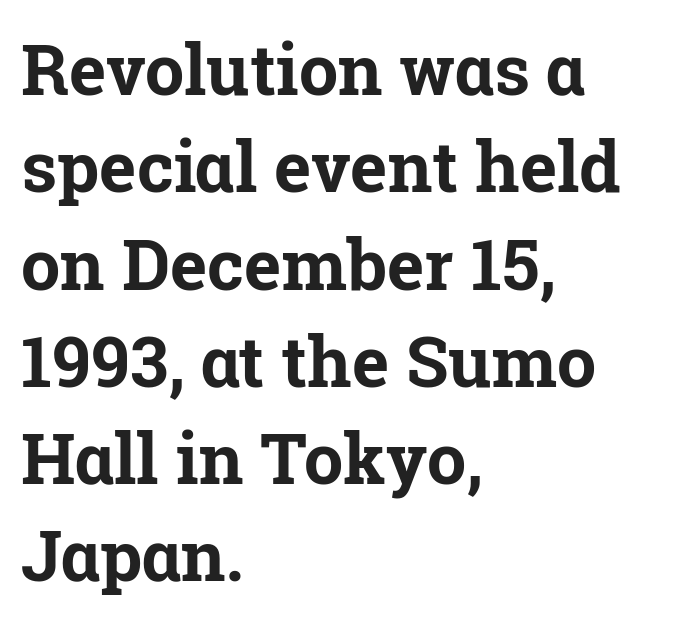
A dark, heavy texture on the line: the type is bold. The typeface chosen for these lines features serifs. This sample keeps an unexceptional amount of space between lines. Designer's note — italics off, roman on. Reading down the block, your eye returns to a fixed left position each line. You could not count columns in this text — the font is proportionally spaced.
